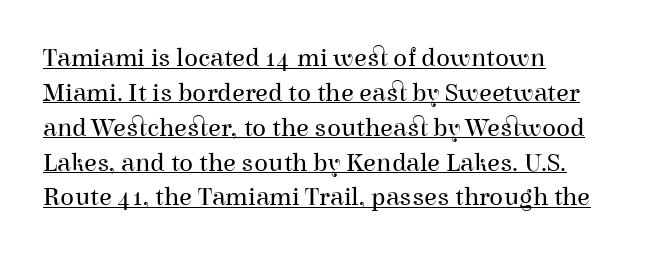
Q: Is the text bold? A: No.
Q: Is the text italic (slanted)? A: No, it is upright.
Q: Is the text underlined? A: Yes.
Q: How is the paragraph aligned? A: Left-aligned.
Q: Is the spacing between letters normal or unusually wide? A: Normal.
Q: Is the spacing between lines tight, normal or loose? A: Normal.
